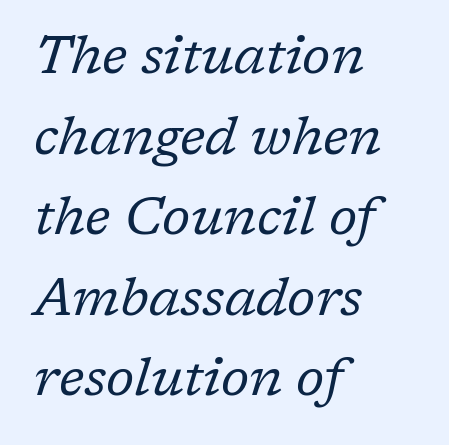
Font category for this specimen: serif. Every character sits at an angle, as italics do. Look at the tracking — it's just the regular setting, nothing added. Each row of text sits above clean, open space. The paragraph shown leans on its left margin.
